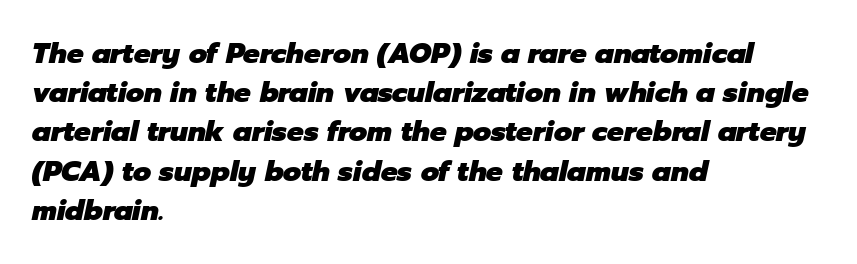
{"italic": "yes", "lean": "right", "slant_degrees": 12, "bold": "yes", "weight": "heavy", "width": "normal", "stroke_contrast": "low", "x_height": "medium", "monospaced": "no", "underline": "no", "align": "left", "line_spacing": "normal", "line_spacing_ratio": 1.4, "letter_spacing": "normal", "letter_spacing_em": 0.0, "glyph_px": 28}
